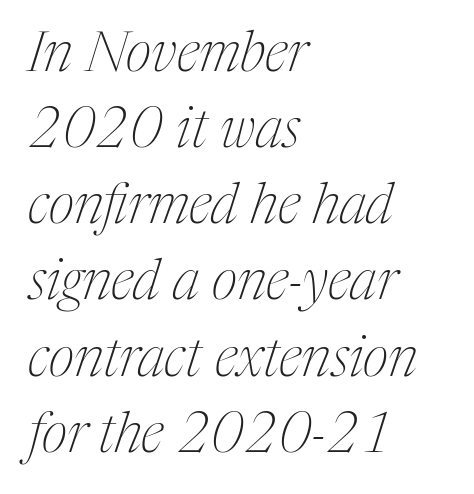
{"serif": "yes", "italic": "yes", "lean": "right", "slant_degrees": 17, "bold": "no", "weight": "thin", "width": "condensed", "stroke_contrast": "medium", "x_height": "medium", "monospaced": "no", "underline": "no", "align": "left", "line_spacing": "normal", "line_spacing_ratio": 1.36, "letter_spacing": "normal", "letter_spacing_em": 0.0, "glyph_px": 56}
